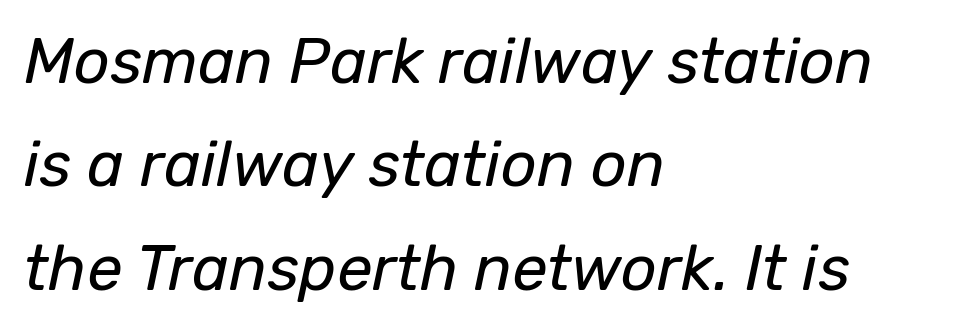
The image shows 63 px regular-weight type, italic (leaning right); set left-aligned, normal line spacing (1.64x), normal letter spacing, not underlined; low stroke contrast and a medium x-height.
